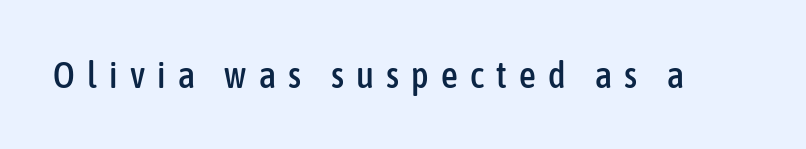
The line texture is sparse and dotted thanks to wide tracking. Classification — sans serif. Proportional: the letters do not fall into vertical columns. The passage shown is not underscored anywhere.
